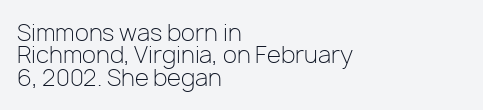
Q: Is the text bold? A: No.
Q: Is the text italic (slanted)? A: No, it is upright.
Q: Is the text underlined? A: No.
Q: How is the paragraph aligned? A: Left-aligned.
Q: Is the spacing between letters normal or unusually wide? A: Normal.
Q: Is the spacing between lines tight, normal or loose? A: Tight.
